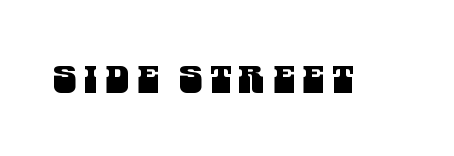
{"serif": "no", "width": "condensed", "stroke_contrast": "medium", "x_height": "large", "monospaced": "no", "underline": "no", "letter_spacing": "wide", "letter_spacing_em": 0.2, "glyph_px": 38}
